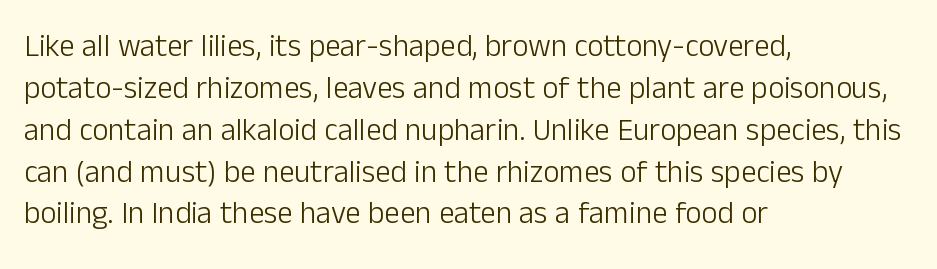
The image shows 31 px light sans-serif type, upright; set left-aligned, normal line spacing (1.35x), normal letter spacing, not underlined; low stroke contrast and a medium x-height.
